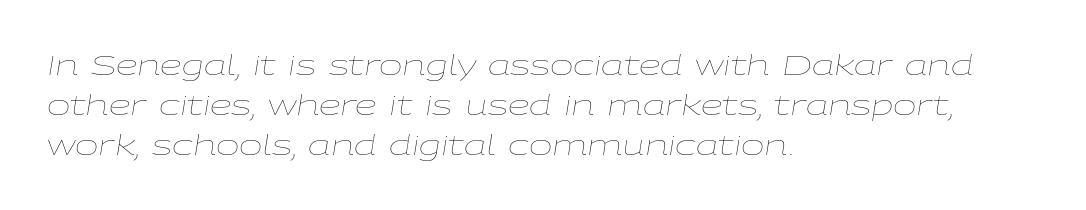
A typesetter would call this leading conventional body-copy spacing. Ink coverage per letter is moderate at most. The face used here is proportionally spaced, like ordinary book or web type. Decoration check: the copy has no underline. The ragged edge is on the right, which tells us the setting is flush left.
